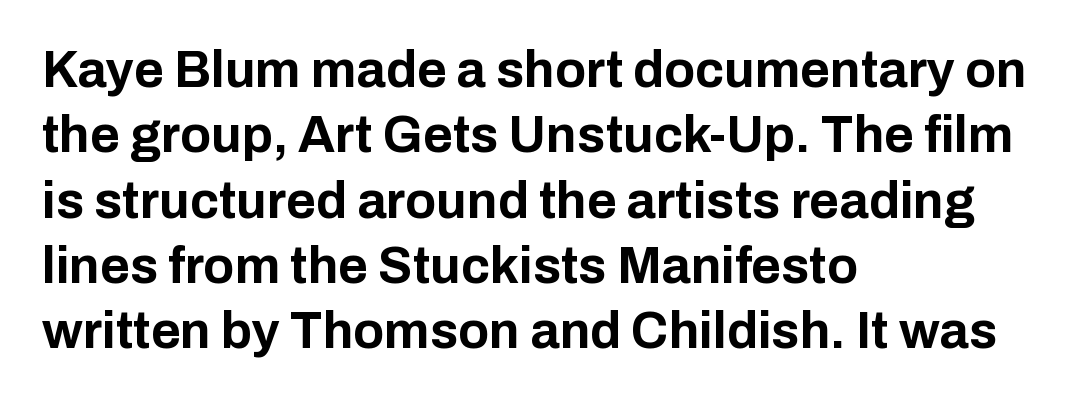
Words appear dense and cohesive because spacing is normal. Normally led — the rows are evenly, conventionally spaced. Looks like regular typesetting: each glyph gets only the width it needs. Has an underline been added? It has not. I'd call this a sans setting — the letters go barefoot.
